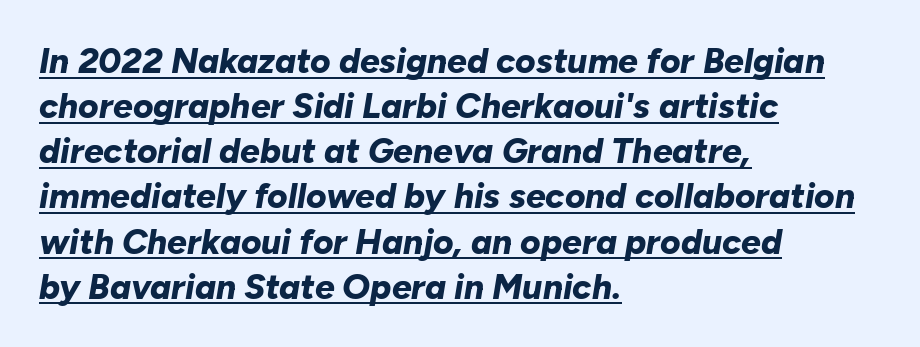
The image shows 35 px bold type, italic (leaning right); set left-aligned, normal line spacing (1.29x), normal letter spacing, underlined; low stroke contrast and a medium x-height.
